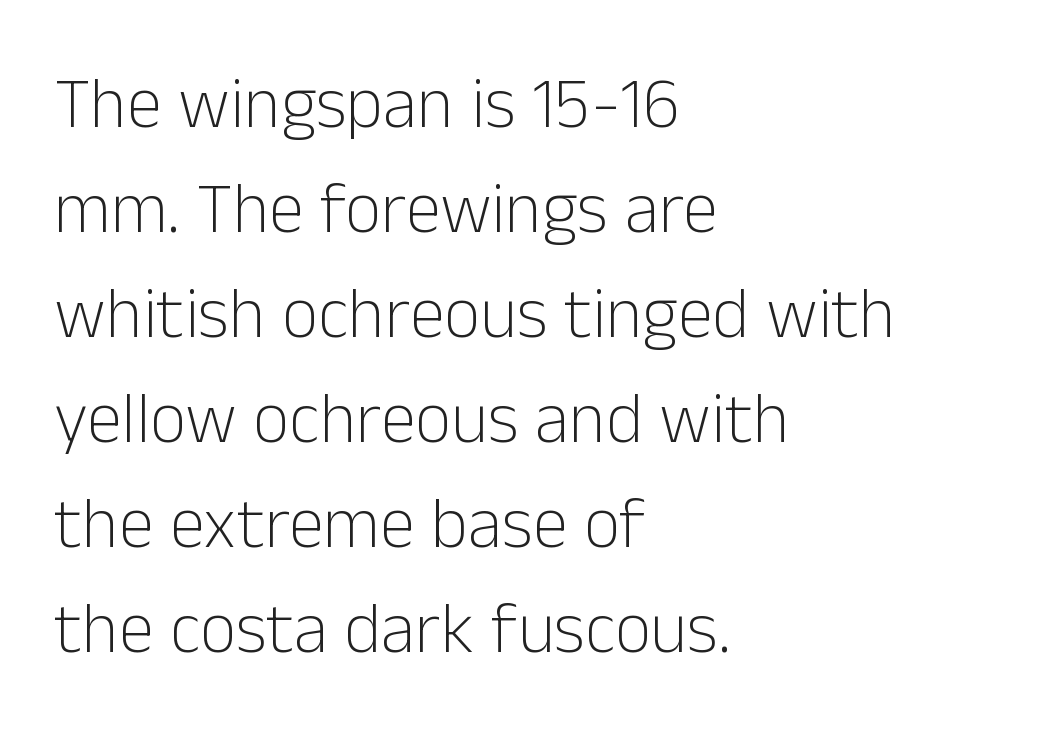
{"serif": "no", "italic": "no", "bold": "no", "weight": "light", "width": "normal", "stroke_contrast": "low", "x_height": "medium", "monospaced": "no", "underline": "no", "align": "left", "line_spacing": "normal", "line_spacing_ratio": 1.48, "letter_spacing": "normal", "letter_spacing_em": 0.0, "glyph_px": 71}
